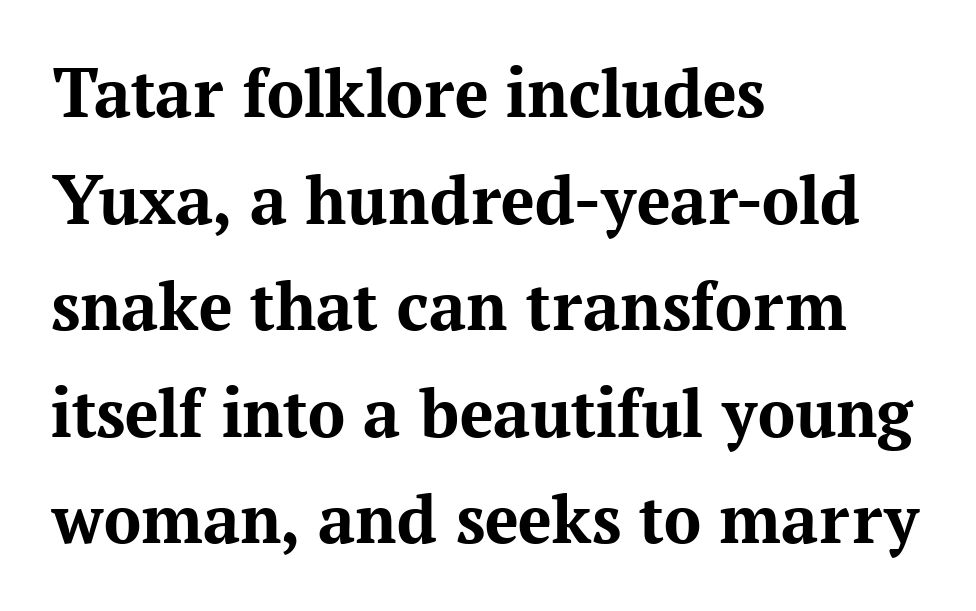
{"serif": "yes", "italic": "no", "bold": "yes", "weight": "bold", "width": "normal", "stroke_contrast": "medium", "x_height": "medium", "monospaced": "no", "underline": "no", "align": "left", "line_spacing": "normal", "line_spacing_ratio": 1.44, "letter_spacing": "normal", "letter_spacing_em": 0.0, "glyph_px": 74}
